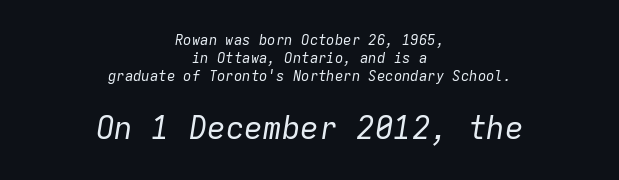
Compared with ordinary roman type, these characters are visibly tilted. Vertical stems look standard width or narrower in stroke. The space between consecutive lines is moderate. Every character here occupies the same horizontal width, giving the sample a typewriter-like rhythm. Letter spacing: default.
